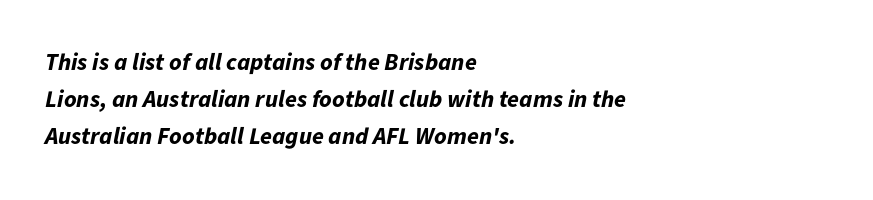
The image shows 24 px bold type, italic (leaning right); set left-aligned, normal line spacing (1.55x), normal letter spacing, not underlined.
